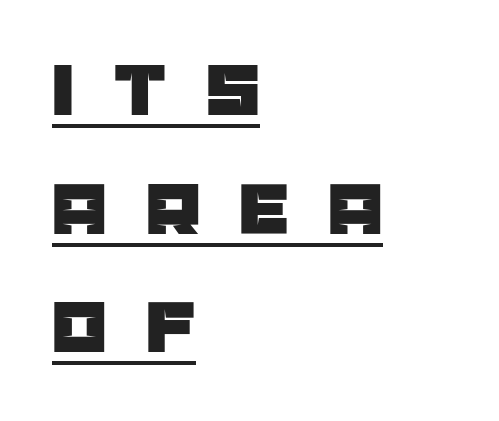
{"serif": "no", "italic": "no", "width": "normal", "stroke_contrast": "low", "x_height": "large", "monospaced": "no", "underline": "yes", "align": "left", "line_spacing": "normal", "line_spacing_ratio": 1.52, "letter_spacing": "wide", "letter_spacing_em": 0.5, "glyph_px": 78}
